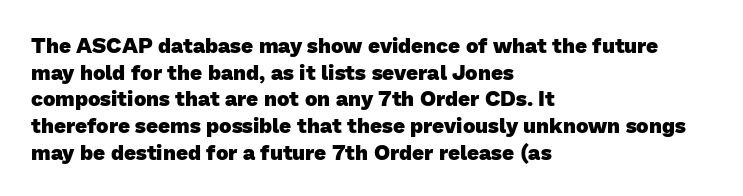
{"bold": "yes", "underline": "no", "align": "left", "line_spacing": "normal", "line_spacing_ratio": 1.27, "letter_spacing": "normal", "letter_spacing_em": 0.0, "glyph_px": 21}
